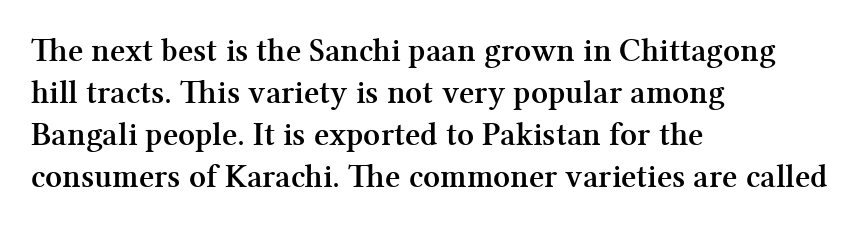
Q: Is the text bold? A: Yes.
Q: Is the text italic (slanted)? A: No, it is upright.
Q: Is the typeface a serif or a sans-serif typeface? A: Serif.
Q: Is the text underlined? A: No.
Q: How is the paragraph aligned? A: Left-aligned.
Q: Is the spacing between letters normal or unusually wide? A: Normal.
Q: Is the spacing between lines tight, normal or loose? A: Normal.
Q: Width (condensed, normal, or wide)? A: Normal.
Q: Stroke contrast? A: Medium.
Q: x-height? A: Medium.
Q: Monospaced? A: No.
